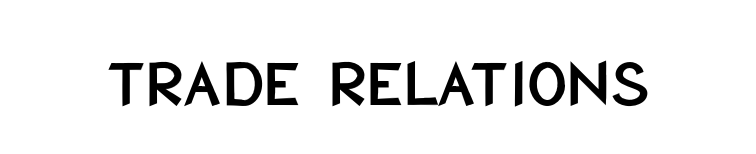
No word sits above an underline. This is sans-serif lettering, the kind often seen on screens and signage. Spacing between characters is what you'd get straight out of the box. Note the varied advance widths — an 'i' is clearly narrower than an 'm'.
